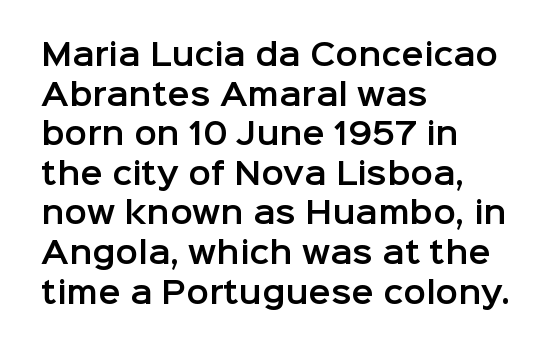
{"serif": "no", "italic": "no", "width": "normal", "stroke_contrast": "low", "x_height": "medium", "monospaced": "no", "underline": "no", "align": "left", "line_spacing": "normal", "line_spacing_ratio": 1.32, "letter_spacing": "normal", "letter_spacing_em": 0.0, "glyph_px": 30}
